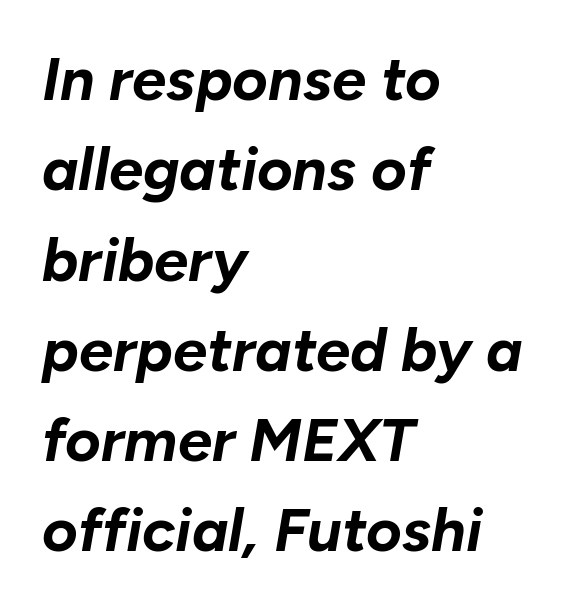
Emphasis by weight is at full strength: bold. The lines in this sample share a left origin and differ only in where they stop. This is oblique type, the kind used for emphasis or titles. Each row of text sits above clean, open space.
